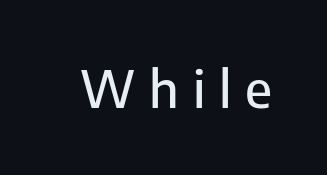
Examine the stroke ends and you'll find no serifs. This sample uses an upright cut, with every glyph sitting square on the baseline. Words appear elongated and porous because spacing is wide. Think of a printed novel: that variable character pitch is what you see here. The words here are not underlined.
